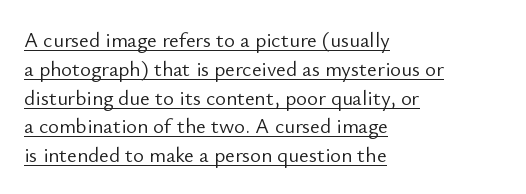
In designer terms, the underline attribute is active on this setting. Is the type heavy? It reads as light-to-regular instead. Vertically, the passage feels balanced, rows spaced as you'd expect. Is there any slant? The stems are plumb. The gaps between neighbouring characters are ordinary and unremarkable.
